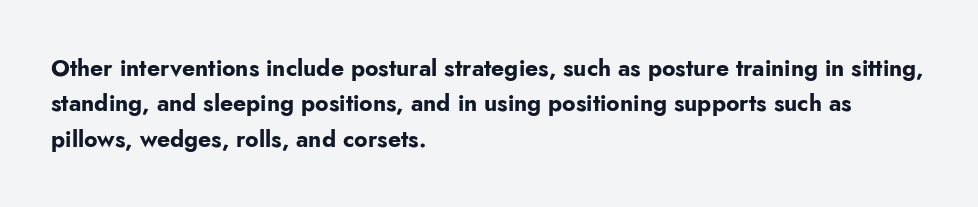
{"italic": "no", "bold": "yes", "underline": "no", "align": "left", "line_spacing": "normal", "line_spacing_ratio": 1.54, "letter_spacing": "normal", "letter_spacing_em": 0.0, "glyph_px": 23}
